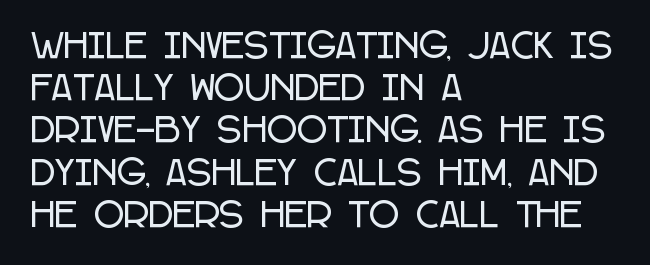
{"serif": "no", "italic": "no", "width": "condensed", "stroke_contrast": "low", "x_height": "large", "monospaced": "no", "underline": "no", "align": "left", "line_spacing": "normal", "line_spacing_ratio": 1.28, "letter_spacing": "normal", "letter_spacing_em": 0.0, "glyph_px": 33}
